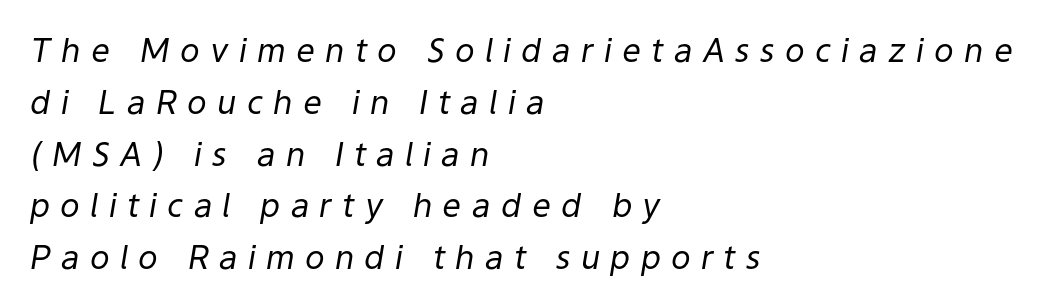
Q: Is the text bold? A: No.
Q: Is the text italic (slanted)? A: Yes, it leans right by about 9 degrees.
Q: Is the text underlined? A: No.
Q: How is the paragraph aligned? A: Left-aligned.
Q: Is the spacing between letters normal or unusually wide? A: Unusually wide.
Q: Is the spacing between lines tight, normal or loose? A: Normal.
Q: Width (condensed, normal, or wide)? A: Normal.
Q: Stroke contrast? A: Low.
Q: x-height? A: Medium.
Q: Monospaced? A: No.
